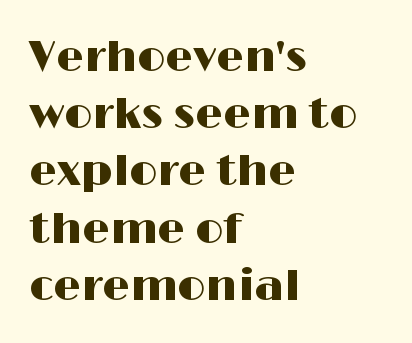
The image shows 44 px wide sans-serif type, upright; set left-aligned, normal line spacing (1.3x), normal letter spacing, not underlined; high stroke contrast and a medium x-height.
